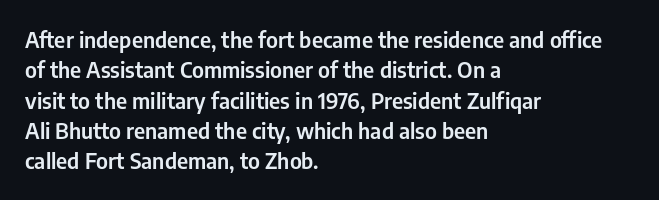
{"italic": "no", "underline": "no", "align": "left", "line_spacing": "normal", "line_spacing_ratio": 1.38, "letter_spacing": "normal", "letter_spacing_em": 0.0, "glyph_px": 22}
